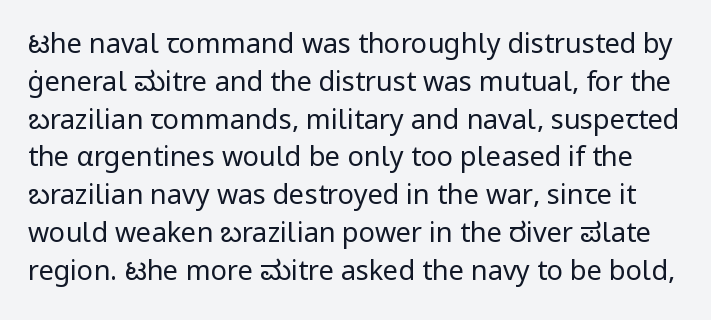
Q: Is the text bold? A: No.
Q: Is the text italic (slanted)? A: No, it is upright.
Q: Is the text underlined? A: No.
Q: Is the spacing between letters normal or unusually wide? A: Normal.
Q: Is the spacing between lines tight, normal or loose? A: Normal.
